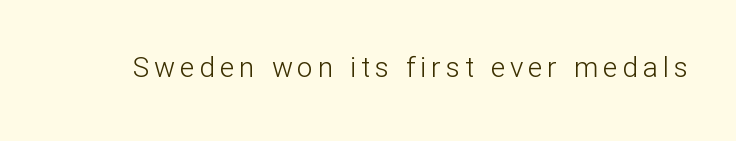
I'd call this a sans setting — the letters go barefoot. The weight would be labelled regular, book, light, or lighter still. The lettering stays uniformly vertical, giving the passage a roman look. Descenders hang freely into open space. Proportional: the letters do not fall into vertical columns.
